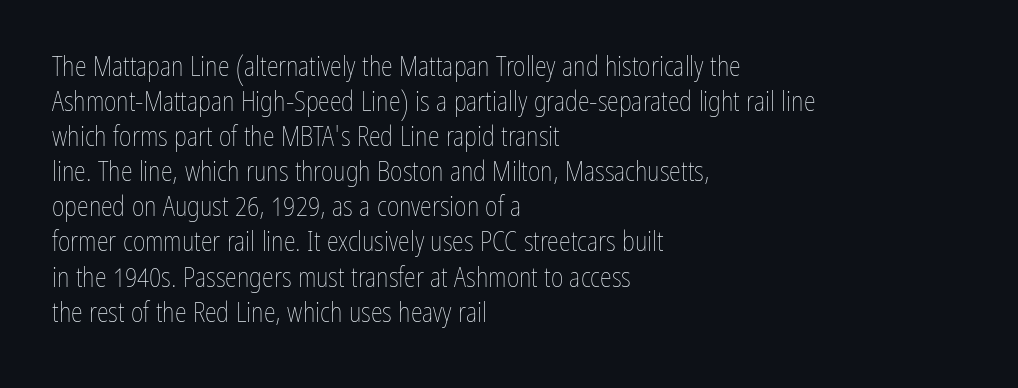
{"italic": "no", "bold": "no", "underline": "no", "align": "left", "line_spacing": "normal", "line_spacing_ratio": 1.3, "letter_spacing": "normal", "letter_spacing_em": 0.0, "glyph_px": 27}
